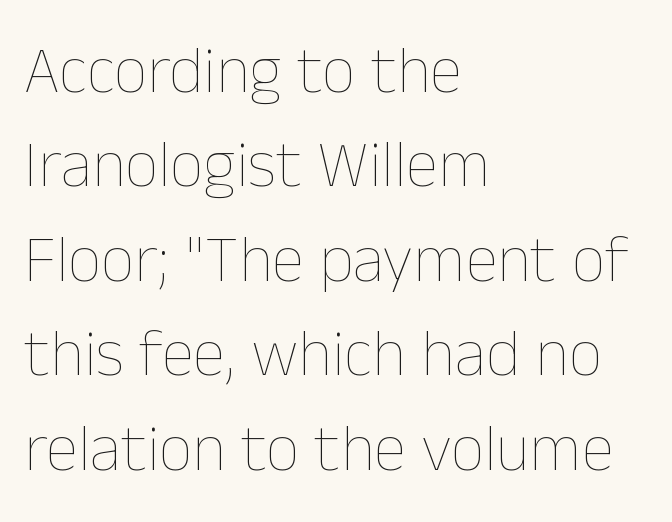
The letters sit at their default tracking, neither squeezed nor spread. Here the designer chose a conventional face with non-uniform glyph widths. The block of text has a typical density, with ordinary space between rows. A classic flush-left, rag-right setting is used for this passage. Weight class: somewhere from thin through regular. Check the space under the baseline: it is left empty.
